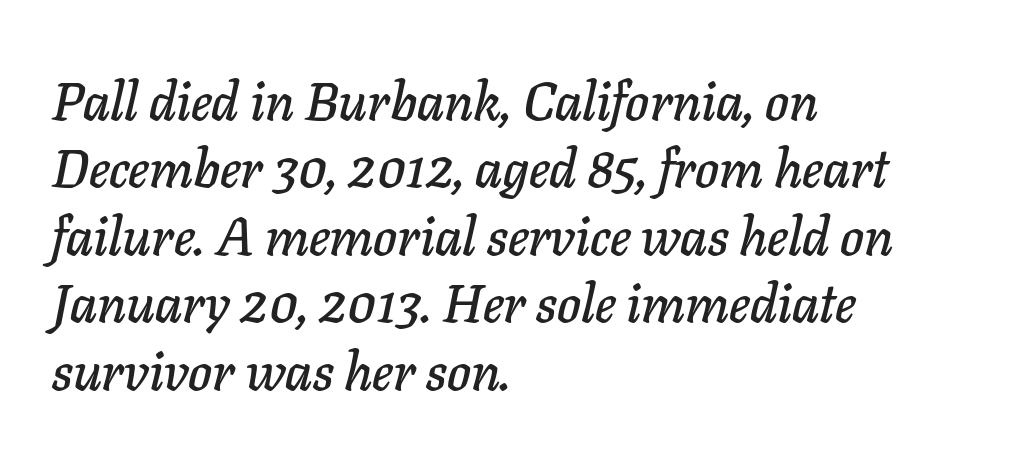
{"italic": "yes", "lean": "right", "slant_degrees": 11, "width": "normal", "stroke_contrast": "low", "x_height": "medium", "monospaced": "no", "underline": "no", "align": "left", "line_spacing": "normal", "line_spacing_ratio": 1.25, "letter_spacing": "normal", "letter_spacing_em": 0.0, "glyph_px": 54}
